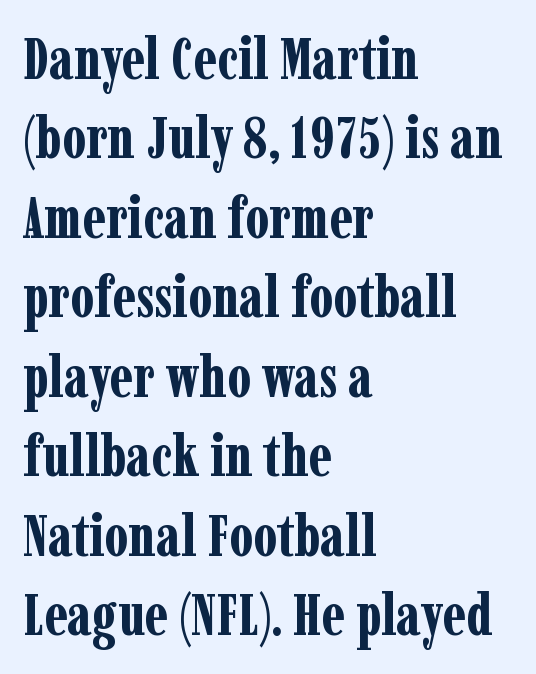
Line starts are locked; line ends wander. The block of text has a typical density, with ordinary space between rows. Little horizontal feet cap the strokes, marking this as serif type. Honestly, the letter spacing is just normal — you wouldn't notice it. The lettering stays uniformly vertical, giving the passage a roman look. Check under the words: just untouched page.
